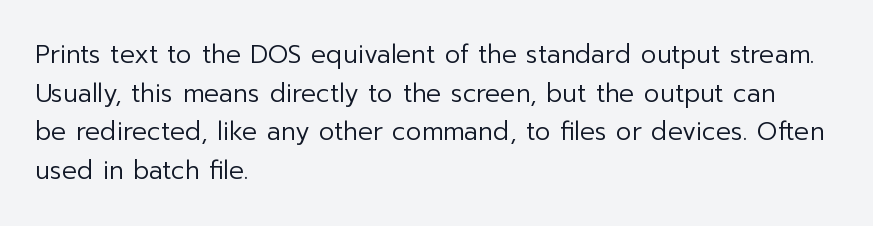
{"italic": "no", "bold": "no", "underline": "no", "align": "left", "line_spacing": "normal", "line_spacing_ratio": 1.55, "letter_spacing": "normal", "letter_spacing_em": 0.0, "glyph_px": 25}
